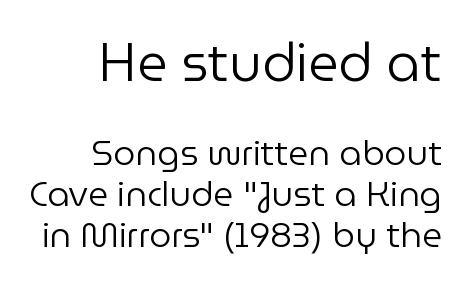
The image shows 53 px regular-weight sans-serif type, upright; set right-aligned, line spacing 1.17x, normal letter spacing, not underlined; the first (top) block is 1.51x larger; low stroke contrast and a medium x-height.
